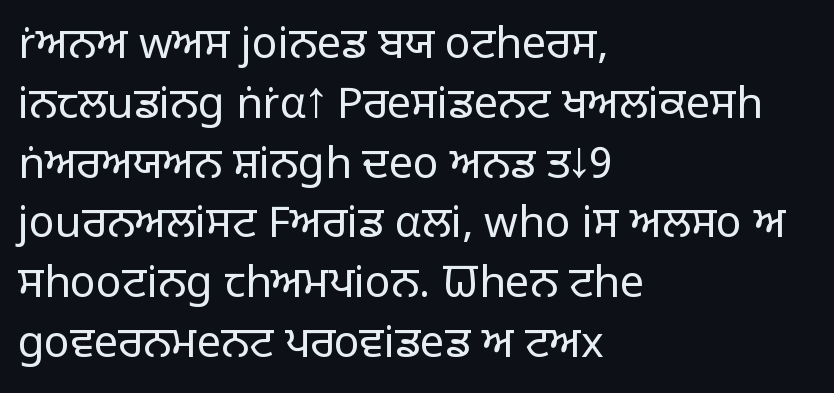
The baseline area is clear. Each letter's strokes conclude bluntly, with no projecting serifs. Short note: letters normally spaced. Weight: regular or lighter.
